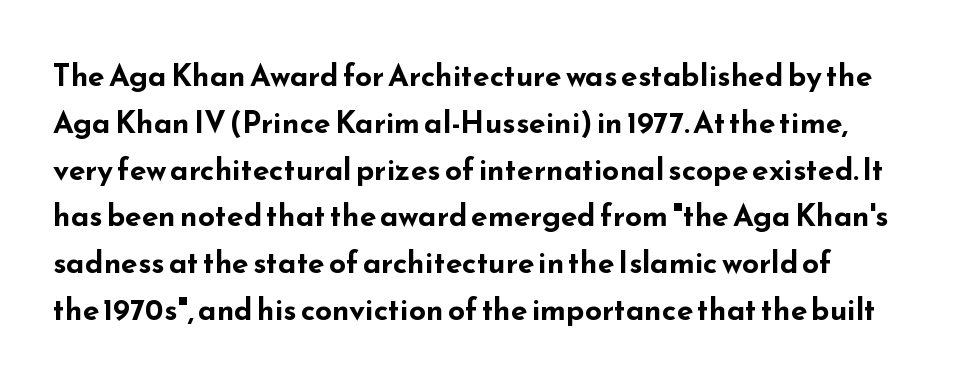
The image shows 30 px bold, wide sans-serif type, upright; set left-aligned, normal line spacing (1.56x), normal letter spacing, not underlined; low stroke contrast and a small x-height.
